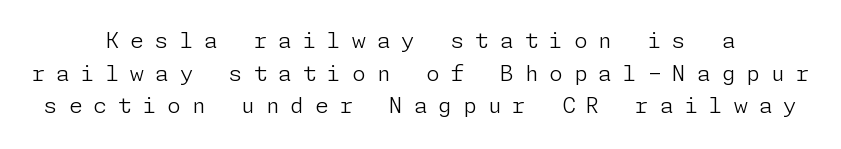
{"italic": "no", "bold": "no", "underline": "no", "align": "center", "line_spacing": "normal", "line_spacing_ratio": 1.48, "letter_spacing": "wide", "letter_spacing_em": 0.5, "glyph_px": 22}
